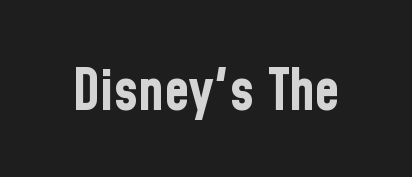
{"serif": "no", "italic": "no", "bold": "yes", "weight": "bold", "width": "condensed", "stroke_contrast": "low", "x_height": "medium", "monospaced": "no", "underline": "no", "letter_spacing": "normal", "letter_spacing_em": 0.0, "glyph_px": 57}
